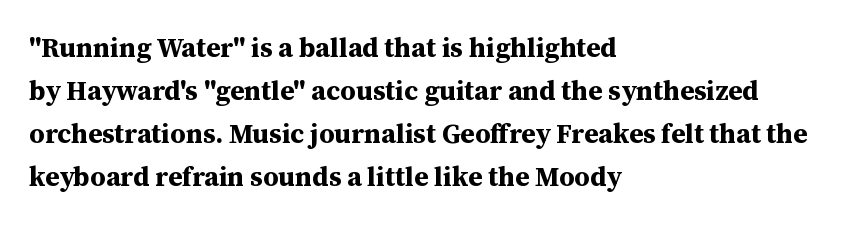
The image shows 27 px bold type, upright; set left-aligned, normal line spacing (1.59x), normal letter spacing, not underlined.
